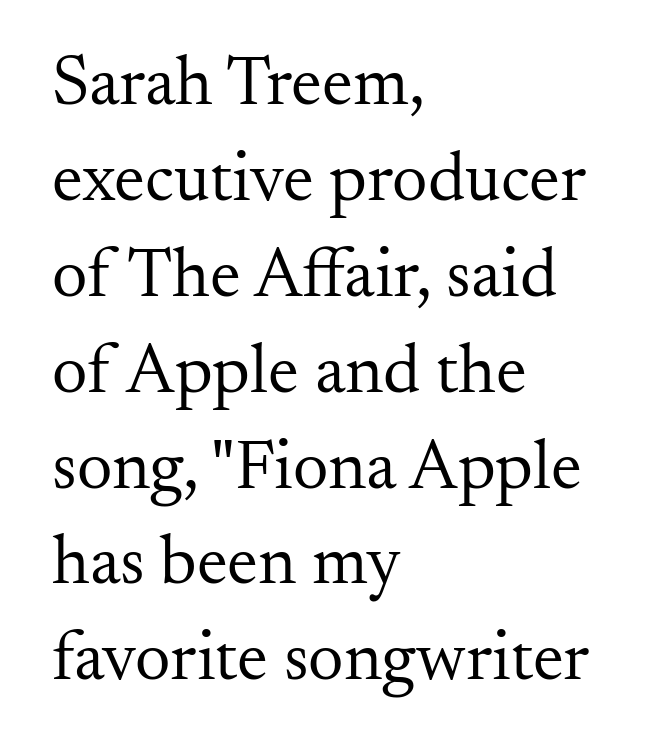
The image shows 70 px regular-weight serif type, upright; set left-aligned, normal line spacing (1.37x), normal letter spacing, not underlined; medium stroke contrast and a small x-height.
